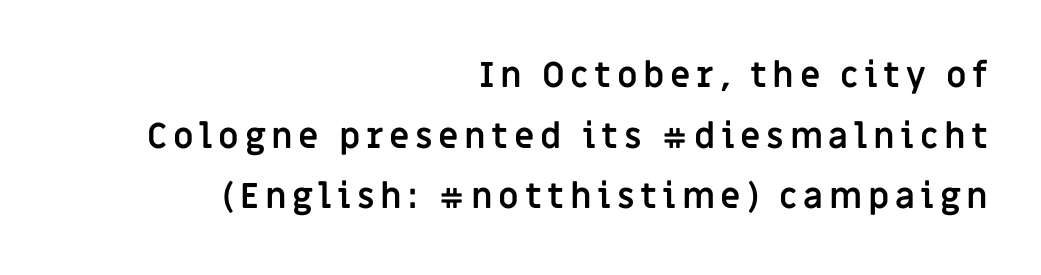
The image shows 35 px semibold sans-serif type, upright; set right-aligned, line spacing 1.73x, not underlined; low stroke contrast and a large x-height.
